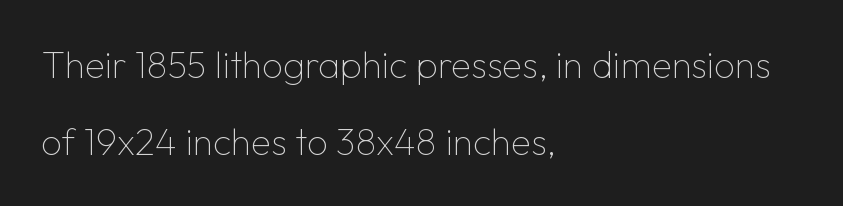
Q: Is the text bold? A: No.
Q: Is the text italic (slanted)? A: No, it is upright.
Q: Is the typeface a serif or a sans-serif typeface? A: Sans-serif.
Q: Is the text underlined? A: No.
Q: How is the paragraph aligned? A: Left-aligned.
Q: Is the spacing between letters normal or unusually wide? A: Normal.
Q: Is the spacing between lines tight, normal or loose? A: Loose.
Q: Width (condensed, normal, or wide)? A: Normal.
Q: Stroke contrast? A: Low.
Q: x-height? A: Medium.
Q: Monospaced? A: No.
